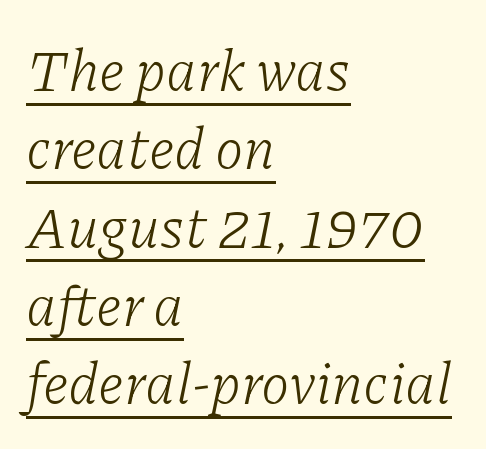
The image shows 58 px light serif type, italic (leaning right); set left-aligned, normal line spacing (1.35x), normal letter spacing, underlined; low stroke contrast and a medium x-height.
